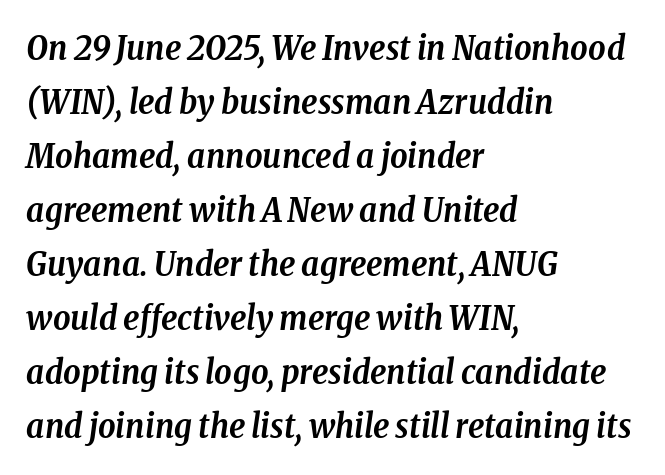
The image shows 34 px semibold, condensed serif type, italic (leaning right); set left-aligned, normal line spacing (1.59x), normal letter spacing, not underlined; low stroke contrast and a medium x-height.
